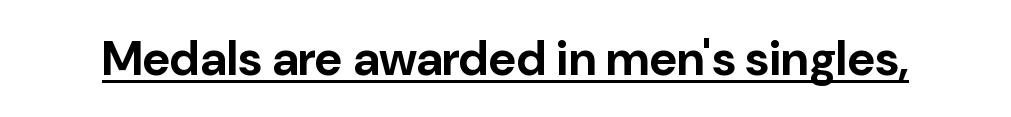
The image shows 48 px bold sans-serif type, upright; set normal letter spacing, underlined; low stroke contrast and a medium x-height.
